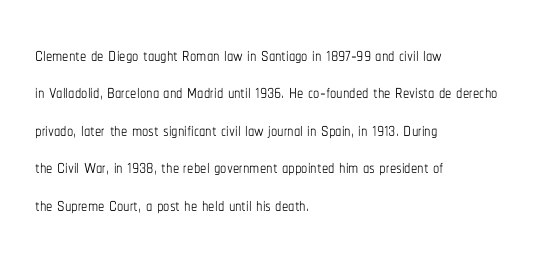
Q: Is the text bold? A: No.
Q: Is the text italic (slanted)? A: No, it is upright.
Q: Is the text underlined? A: No.
Q: How is the paragraph aligned? A: Left-aligned.
Q: Is the spacing between letters normal or unusually wide? A: Normal.
Q: Is the spacing between lines tight, normal or loose? A: Normal.
